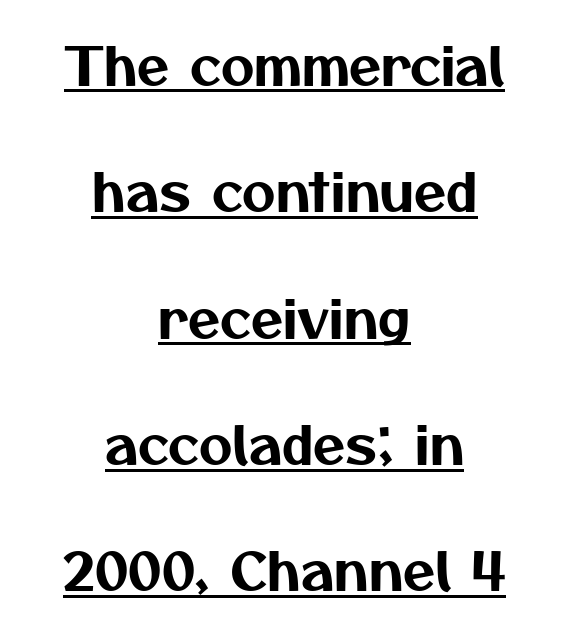
{"serif": "no", "width": "normal", "stroke_contrast": "medium", "x_height": "medium", "monospaced": "no", "underline": "yes", "align": "center", "line_spacing": "loose", "line_spacing_ratio": 2.43, "letter_spacing": "normal", "letter_spacing_em": 0.0, "glyph_px": 52}
